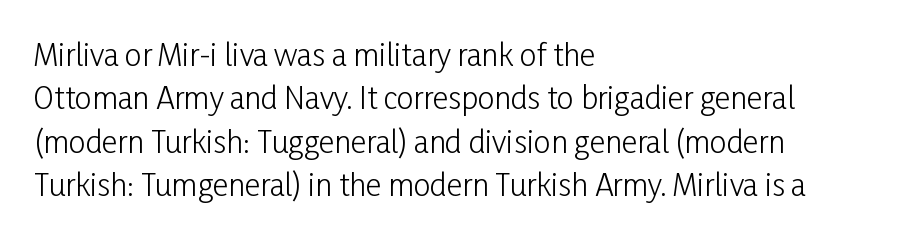
Left-aligned paragraph, ragged on the right. The rendering uses natural spacing where letterforms have individual widths. Check under the words: just untouched page. The designer went with a sans here, leaving each stem footless.
